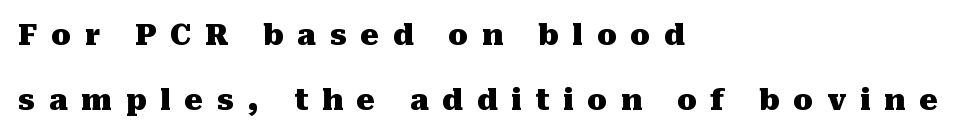
Q: Is the text bold? A: Yes.
Q: Is the text italic (slanted)? A: No, it is upright.
Q: Is the typeface a serif or a sans-serif typeface? A: Serif.
Q: Is the text underlined? A: No.
Q: How is the paragraph aligned? A: Left-aligned.
Q: Is the spacing between letters normal or unusually wide? A: Unusually wide.
Q: Is the spacing between lines tight, normal or loose? A: Loose.
Q: Width (condensed, normal, or wide)? A: Normal.
Q: Stroke contrast? A: Medium.
Q: x-height? A: Medium.
Q: Monospaced? A: No.
